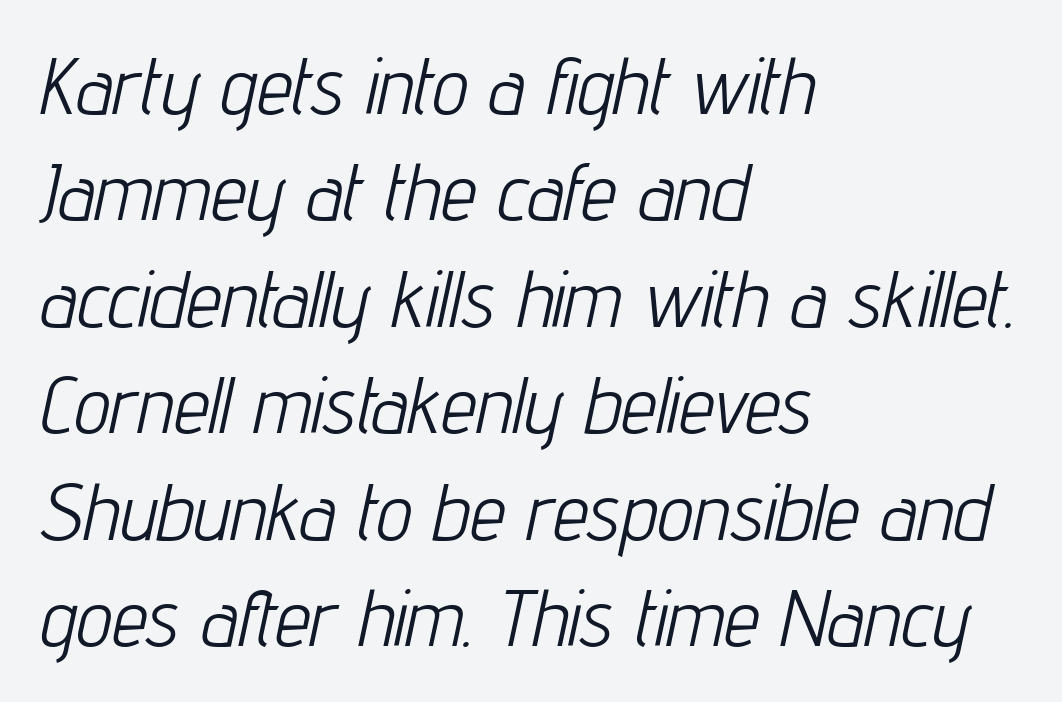
Q: Is the text bold? A: No.
Q: Is the text italic (slanted)? A: Yes, it leans right by about 12 degrees.
Q: Is the text underlined? A: No.
Q: How is the paragraph aligned? A: Left-aligned.
Q: Is the spacing between letters normal or unusually wide? A: Normal.
Q: Is the spacing between lines tight, normal or loose? A: Normal.
Q: Width (condensed, normal, or wide)? A: Condensed.
Q: Stroke contrast? A: Low.
Q: x-height? A: Medium.
Q: Monospaced? A: No.
